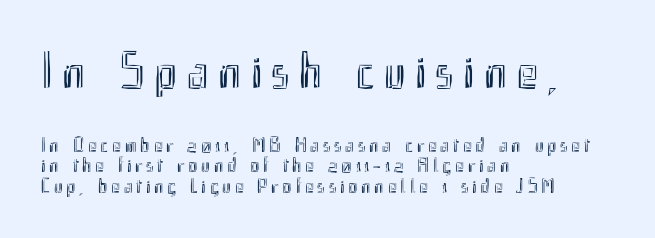
Q: Is the text italic (slanted)? A: No, it is upright.
Q: Is the text underlined? A: No.
Q: How is the paragraph aligned? A: Left-aligned.
Q: Is the spacing between lines tight, normal or loose? A: Tight.
Q: Which block of text is set in a larger size, the first (top) or the second (bottom)? A: The first (top) one.
Q: Width (condensed, normal, or wide)? A: Condensed.
Q: x-height? A: Small.
Q: Monospaced? A: No.
